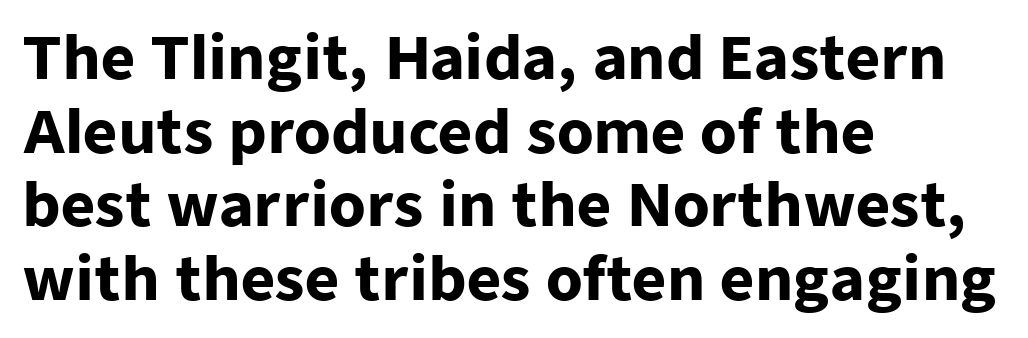
The image shows 59 px heavy sans-serif type, upright; set left-aligned, normal line spacing (1.25x), normal letter spacing, not underlined; low stroke contrast and a medium x-height.
